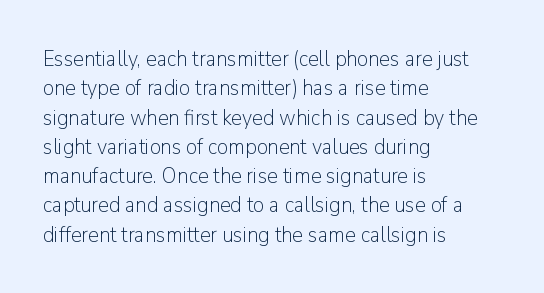
Q: Is the text bold? A: No.
Q: Is the text italic (slanted)? A: No, it is upright.
Q: Is the text underlined? A: No.
Q: How is the paragraph aligned? A: Left-aligned.
Q: Is the spacing between letters normal or unusually wide? A: Normal.
Q: Is the spacing between lines tight, normal or loose? A: Normal.
